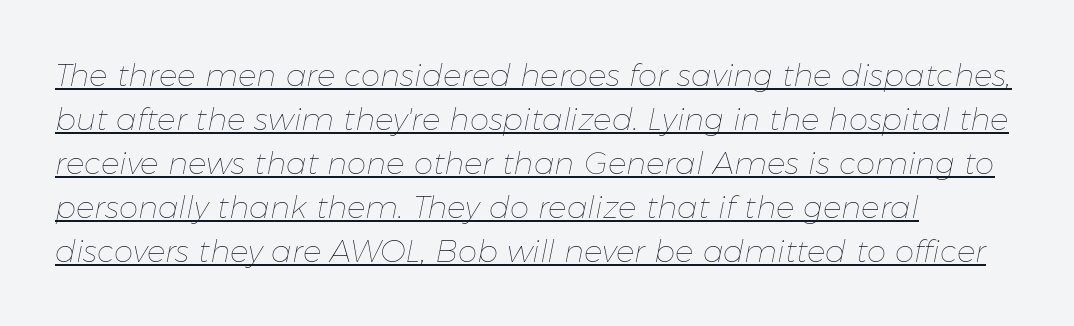
The image shows 31 px thin type, italic (leaning right); set left-aligned, normal line spacing (1.42x), normal letter spacing, underlined; low stroke contrast and a medium x-height.
